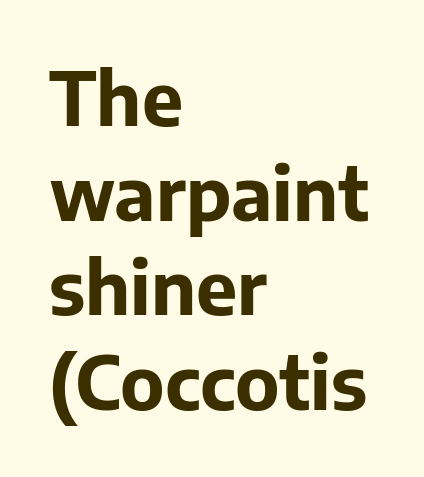
The image shows 74 px bold sans-serif type, upright; set left-aligned, normal line spacing (1.28x), normal letter spacing, not underlined; low stroke contrast and a medium x-height.
